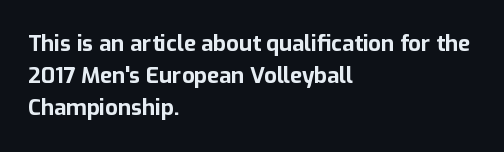
These lines were composed using upright roman letters. Bare-footed words on every line. The vertical gap from one line to the next is medium. Leftover space on each line is placed entirely after the last word. The line texture is even and compact thanks to regular tracking.
